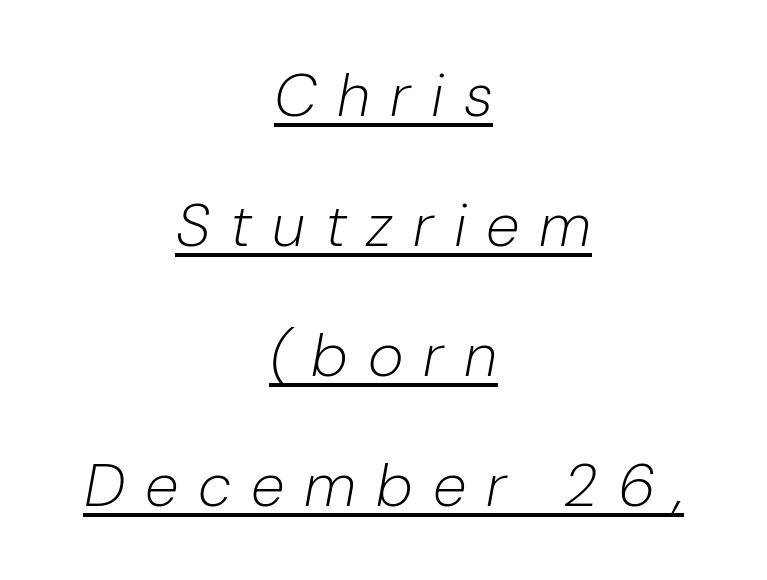
The image shows 61 px light type, italic (leaning right); set centered, loose line spacing (2.13x), unusually wide letter spacing (+0.33 em), underlined; low stroke contrast and a medium x-height.
